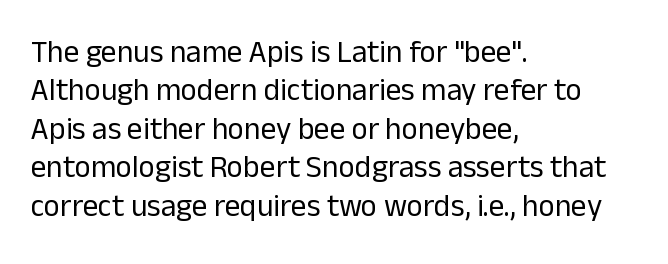
Descenders hang freely into open space. Check where the strokes stop: nothing finishes them off — pure sans. Character widths vary here, with narrow letters taking less room than wide ones. The strokes are not fattened; the text isn't bold. Words appear dense and cohesive because spacing is normal.
